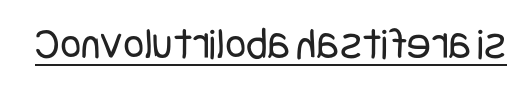
The image shows 45 px regular-weight, condensed sans-serif type, upright; set normal letter spacing, underlined; low stroke contrast and a large x-height.
